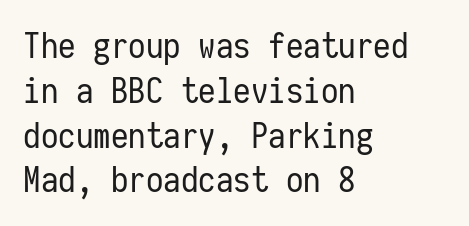
{"serif": "no", "italic": "no", "bold": "no", "weight": "regular", "width": "condensed", "stroke_contrast": "low", "x_height": "medium", "monospaced": "yes", "underline": "no", "align": "left", "line_spacing": "normal", "line_spacing_ratio": 1.28, "letter_spacing": "normal", "letter_spacing_em": 0.0, "glyph_px": 35}
